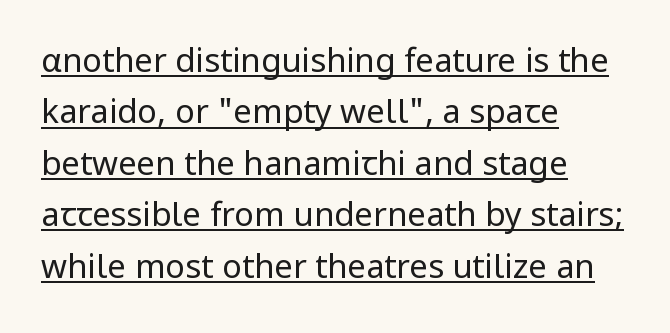
The lines in this sample share a left origin and differ only in where they stop. Tall strokes in this sample are plumb rather than angled. Weight: not bold — regular or lighter. Caption: standard tracking, unaltered. The line-height multiplier appears to be the usual default. Check the space under the baseline: a stroke is drawn there.
